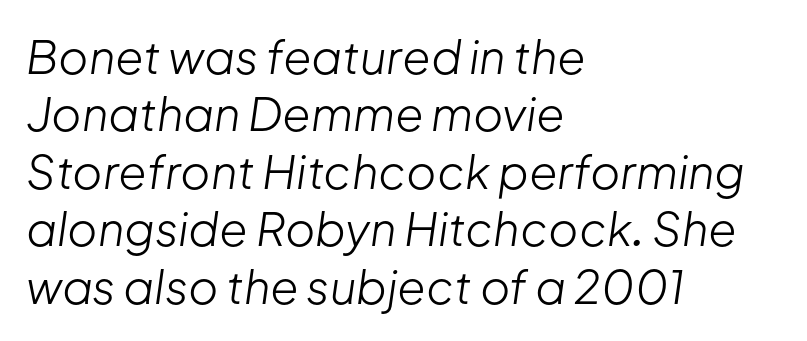
{"italic": "yes", "lean": "right", "slant_degrees": 8, "bold": "no", "weight": "light", "width": "normal", "stroke_contrast": "low", "x_height": "medium", "monospaced": "no", "underline": "no", "align": "left", "line_spacing": "normal", "line_spacing_ratio": 1.25, "letter_spacing": "normal", "letter_spacing_em": 0.0, "glyph_px": 46}
